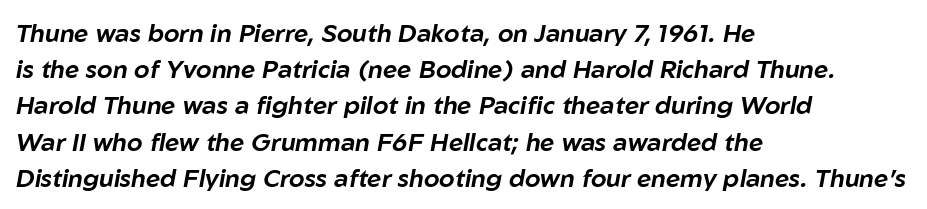
Casual observation: everything's shoved over to the left. Notice how the stems are inclined rather than vertical — that's the hallmark of italics. Reading down the column, the eye jumps a familiar distance to each next line. Plain, unruled lines of type.
